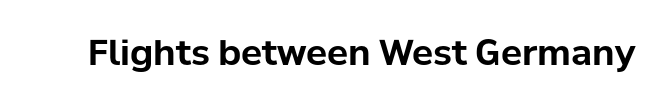
{"serif": "no", "italic": "no", "bold": "yes", "weight": "bold", "width": "normal", "stroke_contrast": "low", "x_height": "medium", "monospaced": "no", "underline": "no", "letter_spacing": "normal", "letter_spacing_em": 0.0, "glyph_px": 35}
